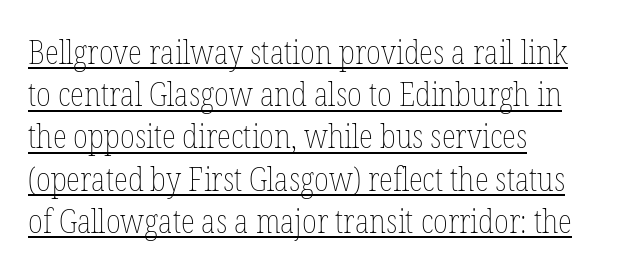
Q: Is the text bold? A: No.
Q: Is the text italic (slanted)? A: No, it is upright.
Q: Is the text underlined? A: Yes.
Q: How is the paragraph aligned? A: Left-aligned.
Q: Is the spacing between letters normal or unusually wide? A: Normal.
Q: Is the spacing between lines tight, normal or loose? A: Normal.
Q: Width (condensed, normal, or wide)? A: Condensed.
Q: Stroke contrast? A: Low.
Q: x-height? A: Medium.
Q: Monospaced? A: No.
